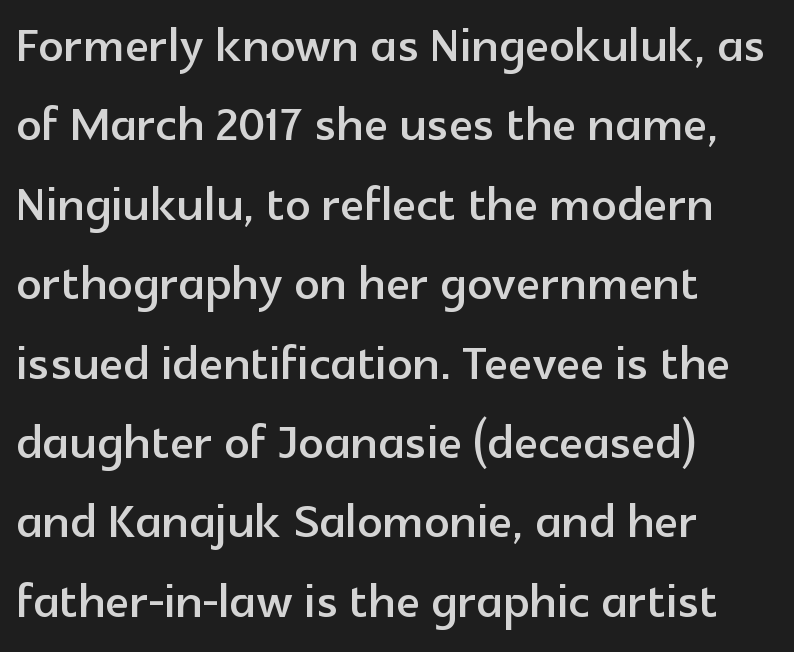
You could not count columns in this text — the font is proportionally spaced. Is the letter spacing exaggerated? No — it looks like the ordinary default. The specimen reads as upright at a glance. Line starts are locked; line ends wander. Whoever set this chose a conventional vertical rhythm. Underlining? Definitely not there.
